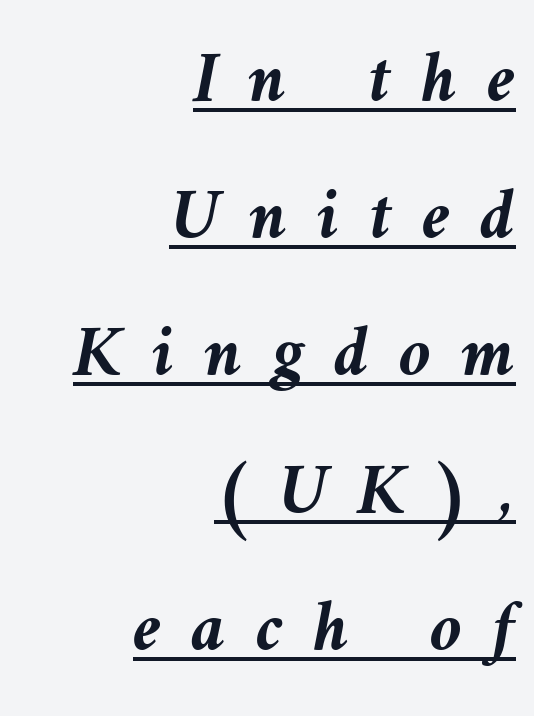
The image shows 73 px semibold type, italic (leaning left); set right-aligned, line spacing 1.88x, unusually wide letter spacing (+0.41 em), underlined; medium stroke contrast and a medium x-height.
